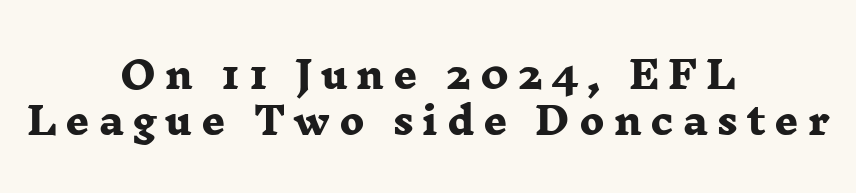
Q: Is the text bold? A: Yes.
Q: Is the typeface a serif or a sans-serif typeface? A: Serif.
Q: Is the text underlined? A: No.
Q: How is the paragraph aligned? A: Centered.
Q: Is the spacing between letters normal or unusually wide? A: Unusually wide.
Q: Width (condensed, normal, or wide)? A: Wide.
Q: Stroke contrast? A: Low.
Q: x-height? A: Medium.
Q: Monospaced? A: No.
